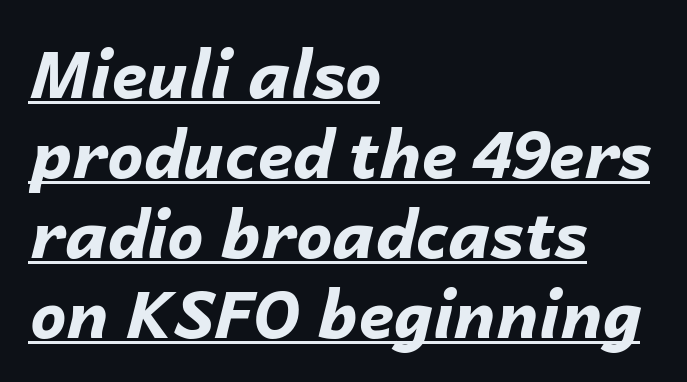
{"italic": "yes", "lean": "right", "slant_degrees": 14, "bold": "yes", "weight": "bold", "width": "normal", "stroke_contrast": "low", "x_height": "medium", "monospaced": "no", "underline": "yes", "align": "left", "line_spacing_ratio": 1.23, "letter_spacing": "normal", "letter_spacing_em": 0.0, "glyph_px": 65}
